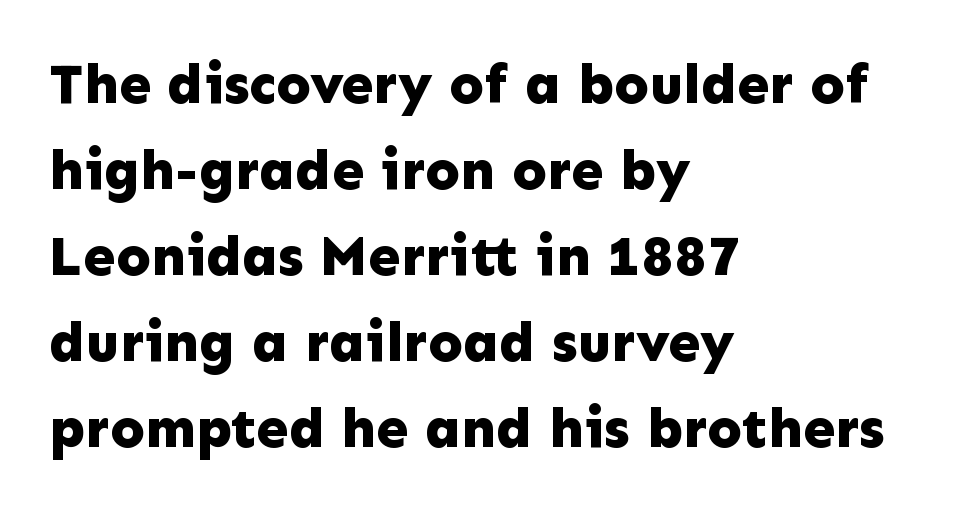
The image shows 57 px bold sans-serif type, upright; set left-aligned, normal line spacing (1.51x), normal letter spacing, not underlined; low stroke contrast and a medium x-height.
